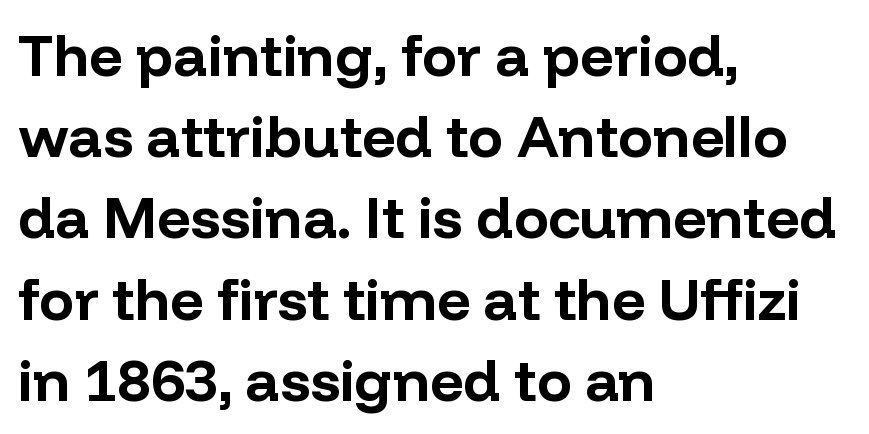
The image shows 58 px bold sans-serif type, upright; set left-aligned, normal line spacing (1.4x), normal letter spacing, not underlined; low stroke contrast and a medium x-height.
